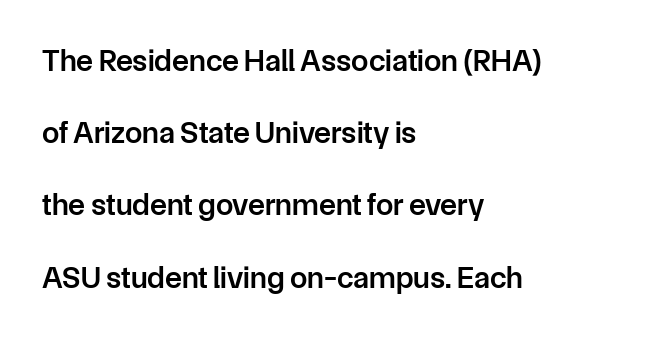
{"serif": "no", "italic": "no", "bold": "semi", "weight": "semibold", "width": "normal", "stroke_contrast": "low", "x_height": "medium", "monospaced": "no", "underline": "no", "align": "left", "line_spacing": "loose", "line_spacing_ratio": 2.33, "letter_spacing": "normal", "letter_spacing_em": 0.0, "glyph_px": 31}
